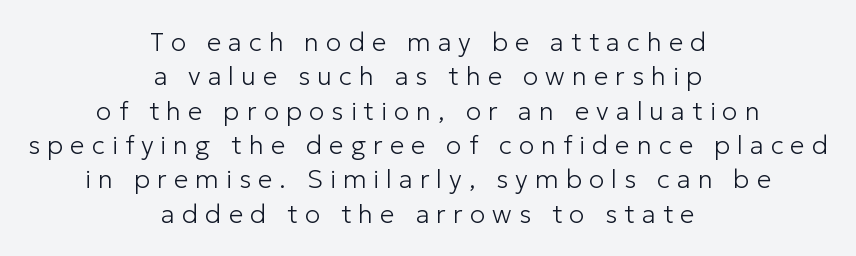
Q: Is the text bold? A: No.
Q: Is the text italic (slanted)? A: No, it is upright.
Q: Is the text underlined? A: No.
Q: How is the paragraph aligned? A: Centered.
Q: Is the spacing between letters normal or unusually wide? A: Unusually wide.
Q: Is the spacing between lines tight, normal or loose? A: Normal.
